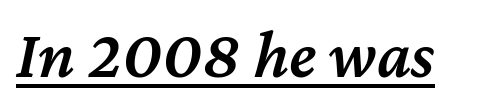
Look at the stroke-to-counter ratio: somewhat heavy, a semibold. In designer terms, the underline attribute is active on this setting. A typesetter would call this proportional, since set widths differ per character. The gaps between neighbouring characters are ordinary and unremarkable.
